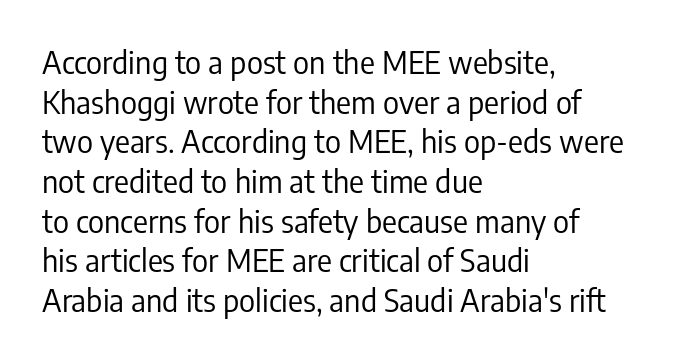
{"serif": "no", "italic": "no", "bold": "no", "weight": "regular", "width": "condensed", "stroke_contrast": "low", "x_height": "medium", "monospaced": "no", "underline": "no", "align": "left", "line_spacing": "normal", "line_spacing_ratio": 1.28, "letter_spacing": "normal", "letter_spacing_em": 0.0, "glyph_px": 31}
